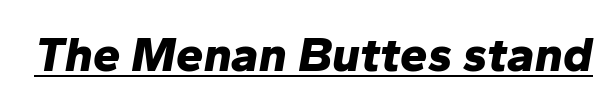
Short note: letters normally spaced. Looks like regular typesetting: each glyph gets only the width it needs. If you drew a line through each stem, it would be angled. Is the type bold? Yes — the strokes are clearly thick and heavy. Emphasis is given by a line drawn under the lettering.
